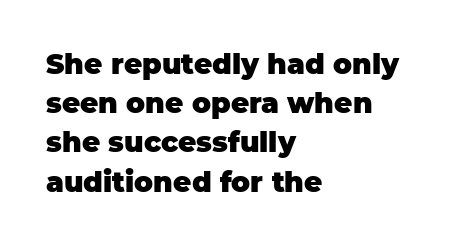
Q: Is the text bold? A: Yes.
Q: Is the text italic (slanted)? A: No, it is upright.
Q: Is the typeface a serif or a sans-serif typeface? A: Sans-serif.
Q: Is the text underlined? A: No.
Q: How is the paragraph aligned? A: Left-aligned.
Q: Is the spacing between letters normal or unusually wide? A: Normal.
Q: Is the spacing between lines tight, normal or loose? A: Normal.
Q: Width (condensed, normal, or wide)? A: Normal.
Q: Stroke contrast? A: Low.
Q: x-height? A: Large.
Q: Monospaced? A: No.
